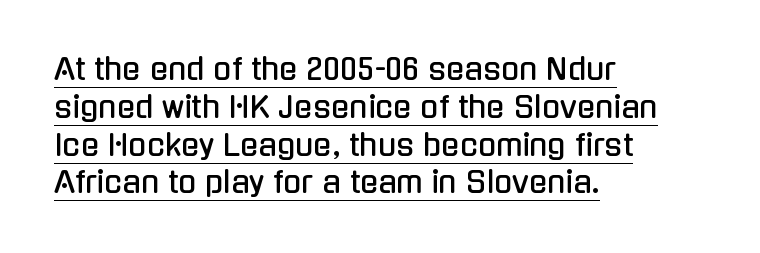
{"serif": "no", "italic": "no", "width": "condensed", "stroke_contrast": "low", "x_height": "medium", "monospaced": "no", "underline": "yes", "align": "left", "line_spacing": "normal", "line_spacing_ratio": 1.26, "letter_spacing": "normal", "letter_spacing_em": 0.0, "glyph_px": 30}
